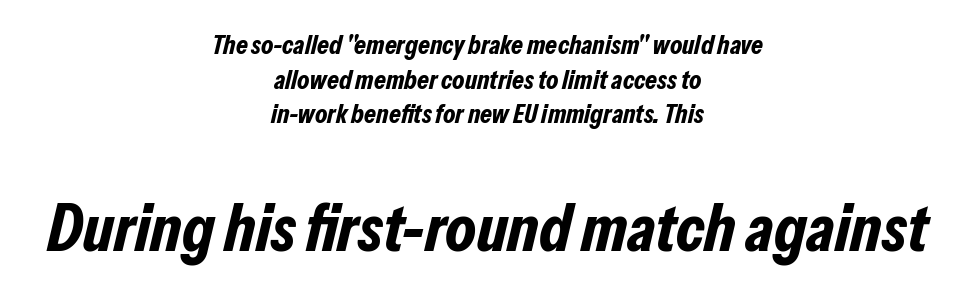
One glance says typical: line gaps are just what's usual. This sample uses an oblique cut, with every glyph tilted off the vertical. This rendering uses center alignment, leaving both contours irregular but symmetric. Caption: standard tracking, unaltered. Block two is the big one; block one sits smaller above it. The foot of each line stays bare and open.
